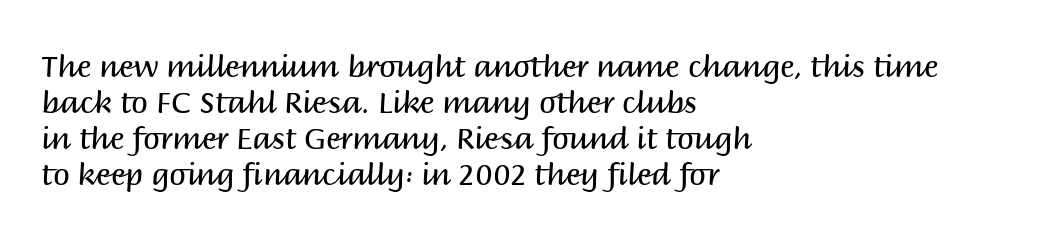
{"serif": "no", "bold": "no", "weight": "regular", "width": "normal", "stroke_contrast": "medium", "x_height": "large", "monospaced": "no", "underline": "no", "align": "left", "line_spacing_ratio": 1.2, "letter_spacing": "normal", "letter_spacing_em": 0.0, "glyph_px": 30}
